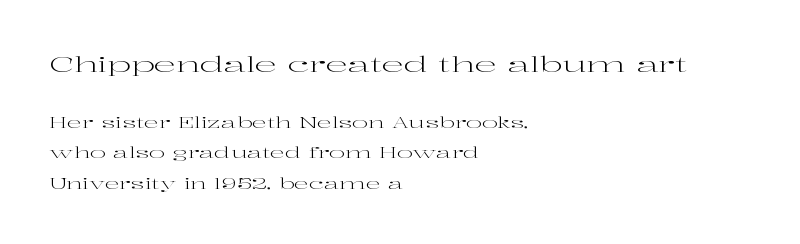
{"italic": "no", "bold": "no", "underline": "no", "align": "left", "line_spacing": "loose", "line_spacing_ratio": 2.05, "letter_spacing": "normal", "letter_spacing_em": 0.0, "larger_block": "first", "size_ratio": 1.47, "glyph_px": 22}
